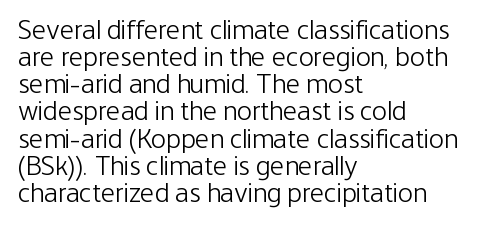
{"serif": "no", "italic": "no", "bold": "no", "weight": "light", "width": "condensed", "stroke_contrast": "low", "x_height": "medium", "monospaced": "no", "underline": "no", "align": "left", "line_spacing": "tight", "line_spacing_ratio": 0.97, "letter_spacing": "normal", "letter_spacing_em": 0.0, "glyph_px": 28}
